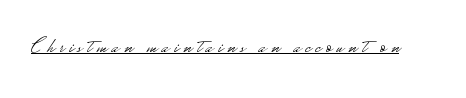
The face used here appears with an underline applied. On a weight scale, this lands at 450 or below. Each word looks stretched out because of the extra space between its letters.
